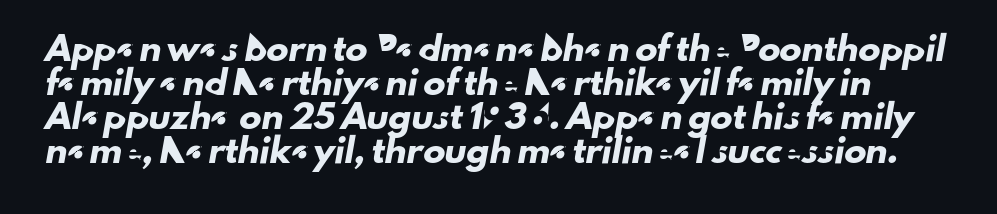
The image shows 22 px text type; set normal line spacing (1.55x), normal letter spacing, not underlined.
